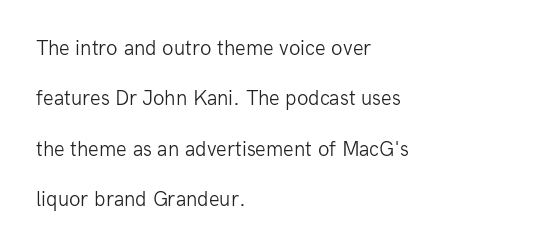
{"italic": "no", "bold": "no", "underline": "no", "align": "left", "line_spacing": "loose", "line_spacing_ratio": 2.4, "letter_spacing": "normal", "letter_spacing_em": 0.0, "glyph_px": 21}
